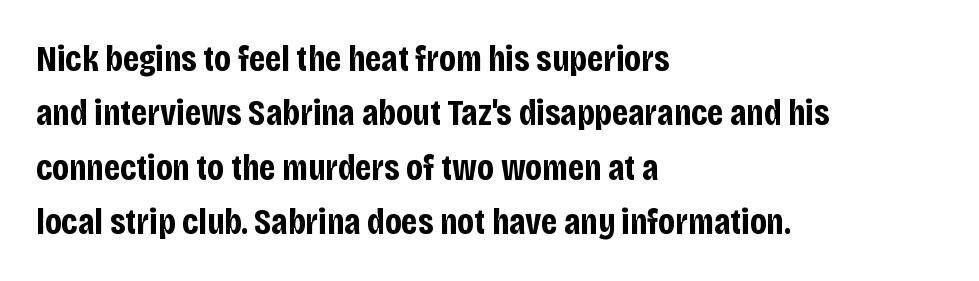
The image shows 37 px bold, condensed sans-serif type, upright; set left-aligned, normal line spacing (1.47x), normal letter spacing, not underlined; low stroke contrast and a large x-height.
